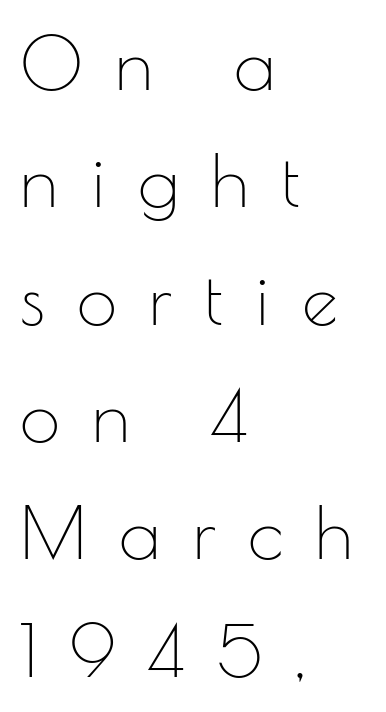
Q: Is the text bold? A: No.
Q: Is the text italic (slanted)? A: No, it is upright.
Q: Is the typeface a serif or a sans-serif typeface? A: Sans-serif.
Q: Is the text underlined? A: No.
Q: How is the paragraph aligned? A: Left-aligned.
Q: Is the spacing between letters normal or unusually wide? A: Unusually wide.
Q: Is the spacing between lines tight, normal or loose? A: Normal.
Q: Width (condensed, normal, or wide)? A: Normal.
Q: Stroke contrast? A: Low.
Q: x-height? A: Small.
Q: Monospaced? A: No.
